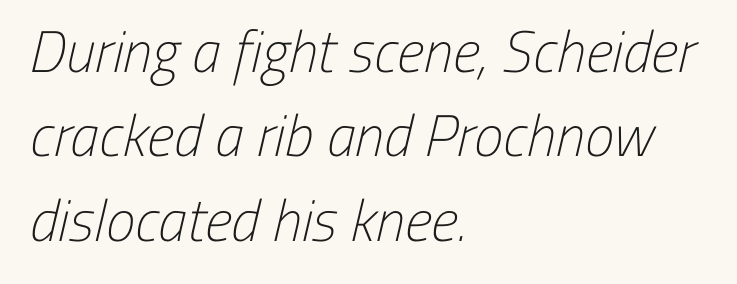
This sample uses plain, unmodified letter spacing. Caption: face not bold, strokes unweighted. Is there much room between lines? A standard amount, neither cramped nor airy. Notice how the passage keeps a crisp vertical edge on the left only. The words here are not underlined.
